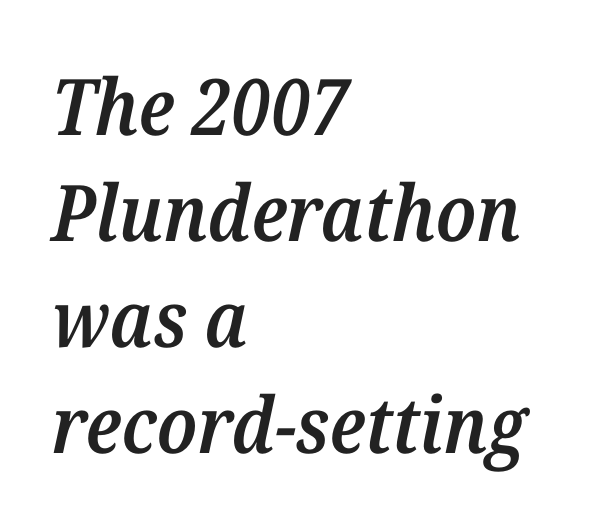
{"serif": "yes", "italic": "yes", "lean": "right", "slant_degrees": 12, "bold": "semi", "weight": "semibold", "width": "normal", "stroke_contrast": "medium", "x_height": "medium", "monospaced": "no", "underline": "no", "align": "left", "line_spacing": "normal", "line_spacing_ratio": 1.36, "letter_spacing": "normal", "letter_spacing_em": 0.0, "glyph_px": 78}
